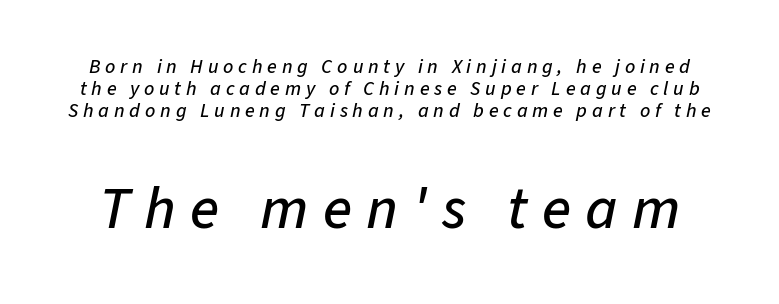
{"italic": "yes", "lean": "right", "slant_degrees": 11, "width": "normal", "stroke_contrast": "low", "x_height": "medium", "monospaced": "no", "underline": "no", "line_spacing": "tight", "line_spacing_ratio": 1.1, "letter_spacing": "wide", "letter_spacing_em": 0.24, "larger_block": "second", "size_ratio": 3.0, "glyph_px": 60}
